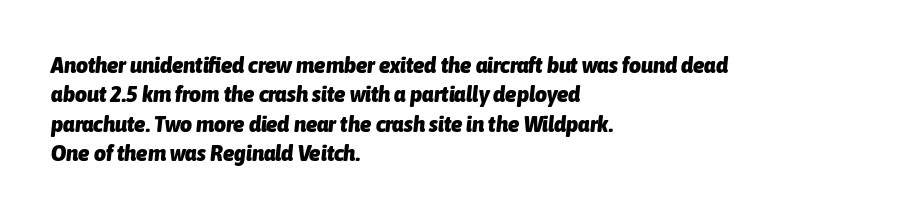
The image shows 23 px bold type, italic (leaning right); set left-aligned, normal line spacing (1.28x), normal letter spacing, not underlined.
